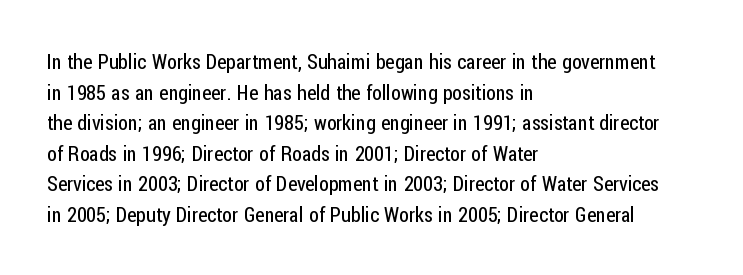
{"italic": "no", "bold": "no", "underline": "no", "align": "left", "line_spacing": "normal", "line_spacing_ratio": 1.53, "letter_spacing": "normal", "letter_spacing_em": 0.0, "glyph_px": 20}
